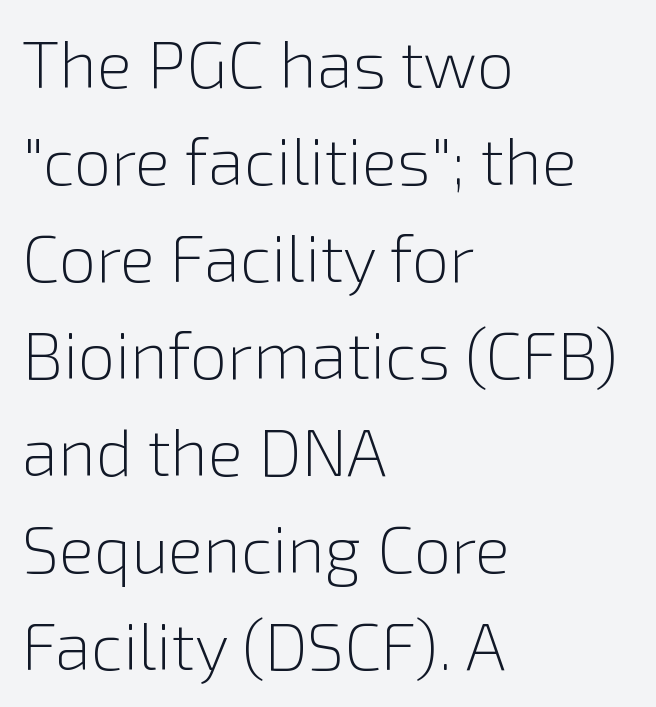
{"serif": "no", "italic": "no", "bold": "no", "weight": "light", "width": "normal", "stroke_contrast": "low", "x_height": "medium", "monospaced": "no", "underline": "no", "align": "left", "line_spacing": "normal", "line_spacing_ratio": 1.47, "letter_spacing": "normal", "letter_spacing_em": 0.0, "glyph_px": 66}
